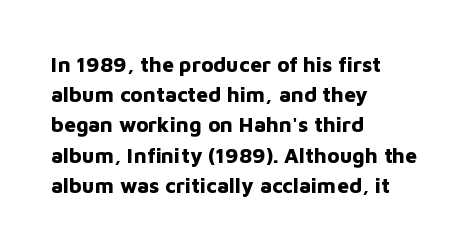
Emphasis by weight is at full strength: bold. Compared with typical body copy, the letter spacing here is the same. The passage shown is not underscored anywhere. Each new line begins a customary step beneath the previous one.
